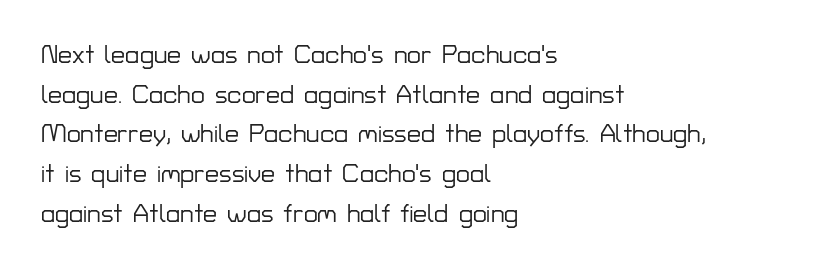
Words appear dense and cohesive because spacing is normal. Italic? Not at all — the glyphs are vertical. Horizontally, the lines are justified to the leading edge only. Leading matches the norm, producing a regular column. Each row of text sits above clean, open space.
